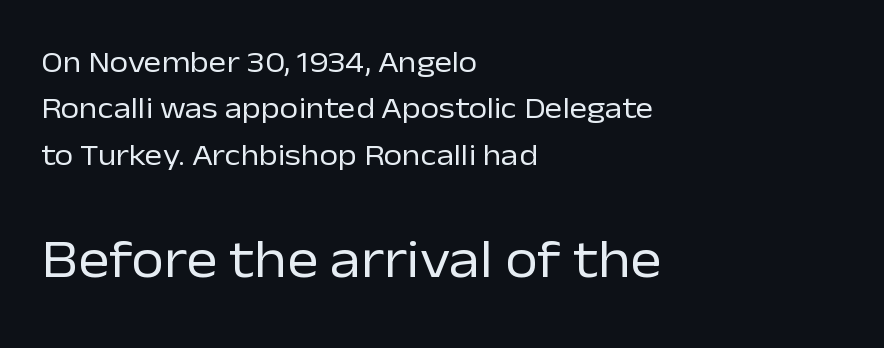
{"serif": "no", "italic": "no", "bold": "no", "weight": "regular", "width": "normal", "stroke_contrast": "low", "x_height": "medium", "monospaced": "no", "underline": "no", "align": "left", "line_spacing": "normal", "line_spacing_ratio": 1.55, "letter_spacing": "normal", "letter_spacing_em": 0.0, "larger_block": "second", "size_ratio": 1.77, "glyph_px": 53}
